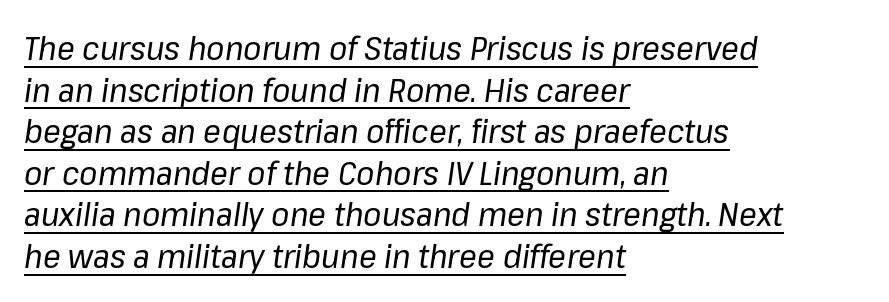
Q: Is the text bold? A: No.
Q: Is the text italic (slanted)? A: Yes, it leans right by about 8 degrees.
Q: Is the text underlined? A: Yes.
Q: How is the paragraph aligned? A: Left-aligned.
Q: Is the spacing between letters normal or unusually wide? A: Normal.
Q: Is the spacing between lines tight, normal or loose? A: Normal.
Q: Width (condensed, normal, or wide)? A: Normal.
Q: Stroke contrast? A: Low.
Q: x-height? A: Medium.
Q: Monospaced? A: No.
